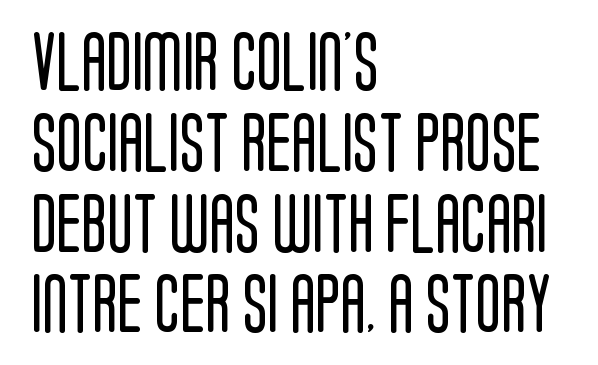
Caption: standard tracking, unaltered. Is there much room between lines? A standard amount, neither cramped nor airy. Check under the words: just untouched page. Caption: face not bold, strokes unweighted.
